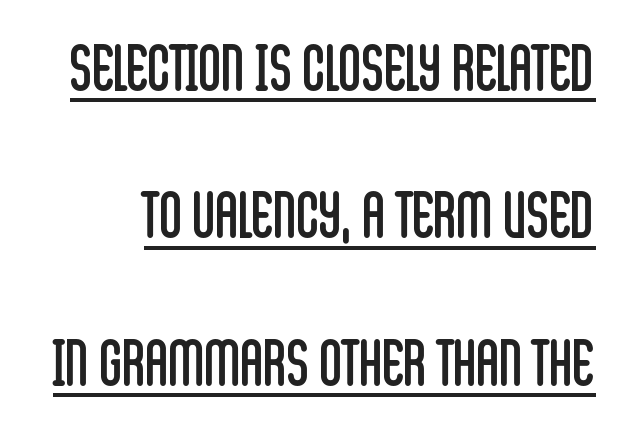
Q: Is the text bold? A: No.
Q: Is the text italic (slanted)? A: No, it is upright.
Q: Is the typeface a serif or a sans-serif typeface? A: Sans-serif.
Q: Is the text underlined? A: Yes.
Q: Is the spacing between letters normal or unusually wide? A: Normal.
Q: Is the spacing between lines tight, normal or loose? A: Loose.
Q: Width (condensed, normal, or wide)? A: Condensed.
Q: Stroke contrast? A: Low.
Q: x-height? A: Large.
Q: Monospaced? A: No.
